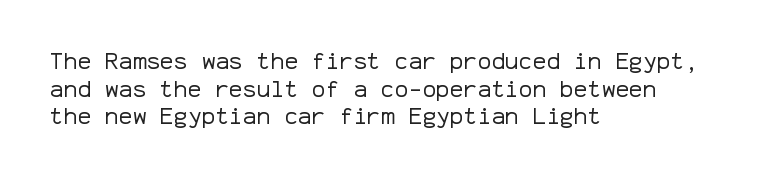
The image shows 23 px text type, upright; set left-aligned, line spacing 1.2x, normal letter spacing, not underlined.
